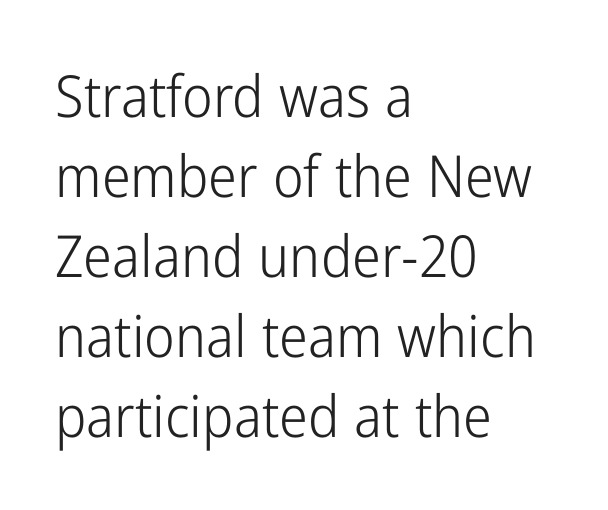
Each letter's strokes conclude bluntly, with no projecting serifs. Stems and bowls with no extra thickness — not bold. The strip under each line holds only bare page. The lines are quadded left. Notice how descenders clear the ascenders below comfortably — that's standard leading.
